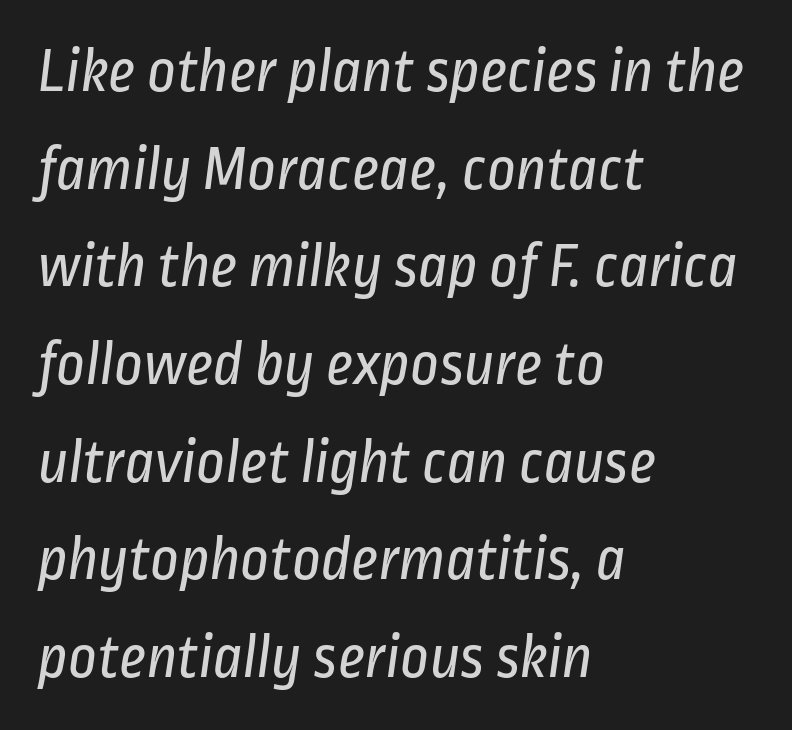
These glyphs show unthickened strokes, regular width or finer. Serif or sans? Sans — the stroke terminals are bare. Varying glyph widths throughout — classic text-font behaviour. Alignment: flush left. Characters follow at the spacing the type designer built in.
